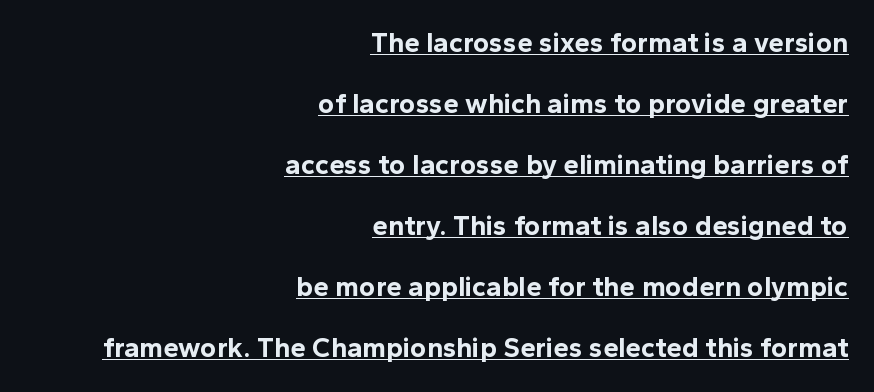
Q: Is the text bold? A: Yes.
Q: Is the text italic (slanted)? A: No, it is upright.
Q: Is the typeface a serif or a sans-serif typeface? A: Sans-serif.
Q: Is the text underlined? A: Yes.
Q: How is the paragraph aligned? A: Right-aligned.
Q: Is the spacing between letters normal or unusually wide? A: Normal.
Q: Is the spacing between lines tight, normal or loose? A: Loose.
Q: Width (condensed, normal, or wide)? A: Normal.
Q: x-height? A: Medium.
Q: Monospaced? A: No.
